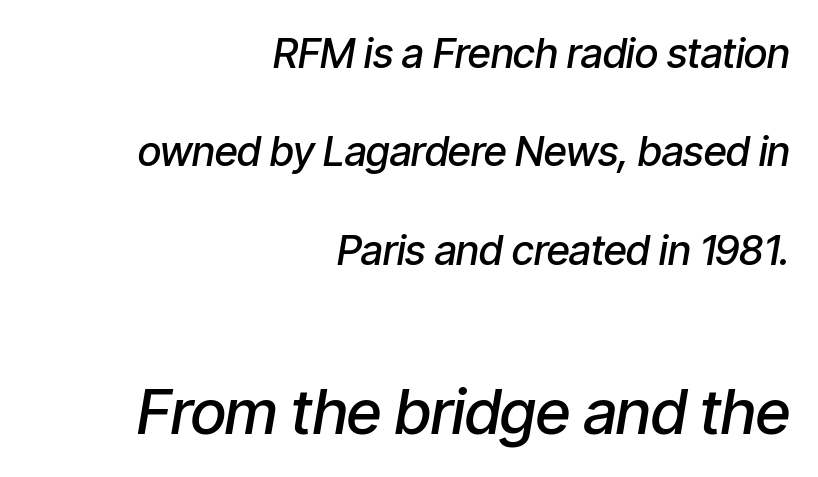
Q: Is the text bold? A: Semi-bold.
Q: Is the text italic (slanted)? A: Yes, it leans right by about 9 degrees.
Q: Is the text underlined? A: No.
Q: How is the paragraph aligned? A: Right-aligned.
Q: Is the spacing between letters normal or unusually wide? A: Normal.
Q: Is the spacing between lines tight, normal or loose? A: Loose.
Q: Which block of text is set in a larger size, the first (top) or the second (bottom)? A: The second (bottom) one.
Q: Width (condensed, normal, or wide)? A: Condensed.
Q: Stroke contrast? A: Low.
Q: x-height? A: Medium.
Q: Monospaced? A: No.
